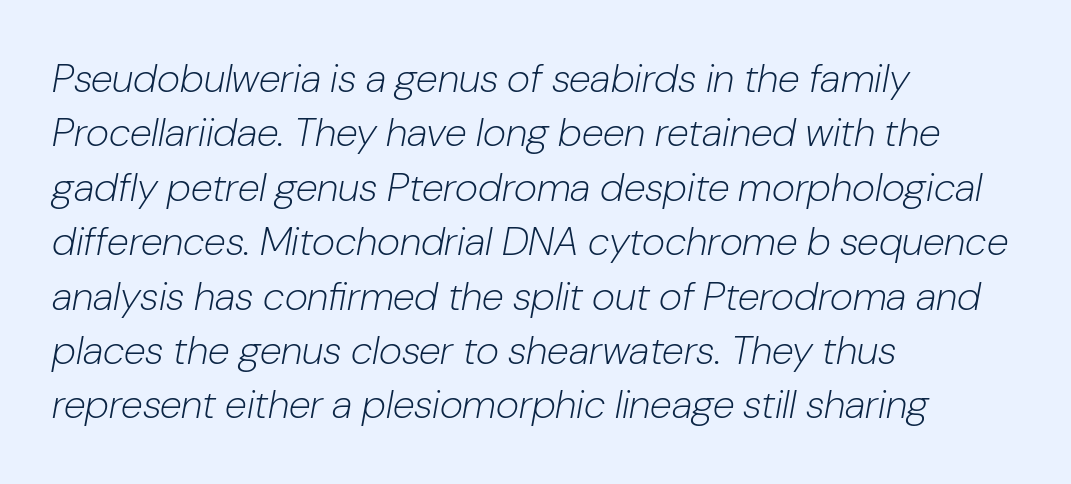
{"italic": "yes", "lean": "right", "slant_degrees": 10, "bold": "no", "weight": "light", "width": "normal", "stroke_contrast": "low", "x_height": "medium", "monospaced": "no", "underline": "no", "align": "left", "line_spacing": "normal", "line_spacing_ratio": 1.36, "letter_spacing": "normal", "letter_spacing_em": 0.0, "glyph_px": 40}
